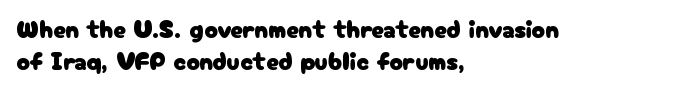
Q: Is the text italic (slanted)? A: No, it is upright.
Q: Is the text underlined? A: No.
Q: How is the paragraph aligned? A: Left-aligned.
Q: Is the spacing between letters normal or unusually wide? A: Normal.
Q: Is the spacing between lines tight, normal or loose? A: Normal.
